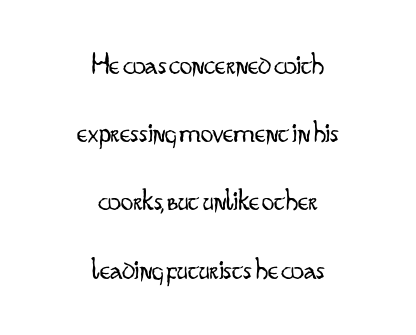
Q: Is the text bold? A: No.
Q: Is the text italic (slanted)? A: No, it is upright.
Q: Is the typeface a serif or a sans-serif typeface? A: Sans-serif.
Q: Is the text underlined? A: No.
Q: How is the paragraph aligned? A: Centered.
Q: Is the spacing between letters normal or unusually wide? A: Normal.
Q: Is the spacing between lines tight, normal or loose? A: Loose.
Q: Width (condensed, normal, or wide)? A: Condensed.
Q: Stroke contrast? A: Low.
Q: x-height? A: Small.
Q: Monospaced? A: No.
